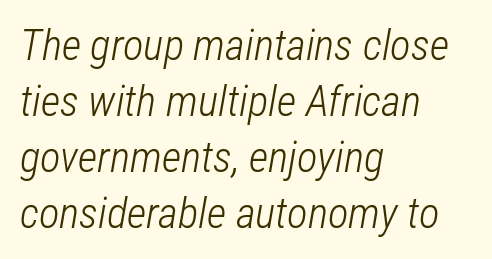
Q: Is the text bold? A: No.
Q: Is the text italic (slanted)? A: Yes, it leans right by about 12 degrees.
Q: Is the text underlined? A: No.
Q: How is the paragraph aligned? A: Left-aligned.
Q: Is the spacing between letters normal or unusually wide? A: Normal.
Q: Is the spacing between lines tight, normal or loose? A: Normal.
Q: Width (condensed, normal, or wide)? A: Condensed.
Q: Stroke contrast? A: Low.
Q: x-height? A: Medium.
Q: Monospaced? A: No.
